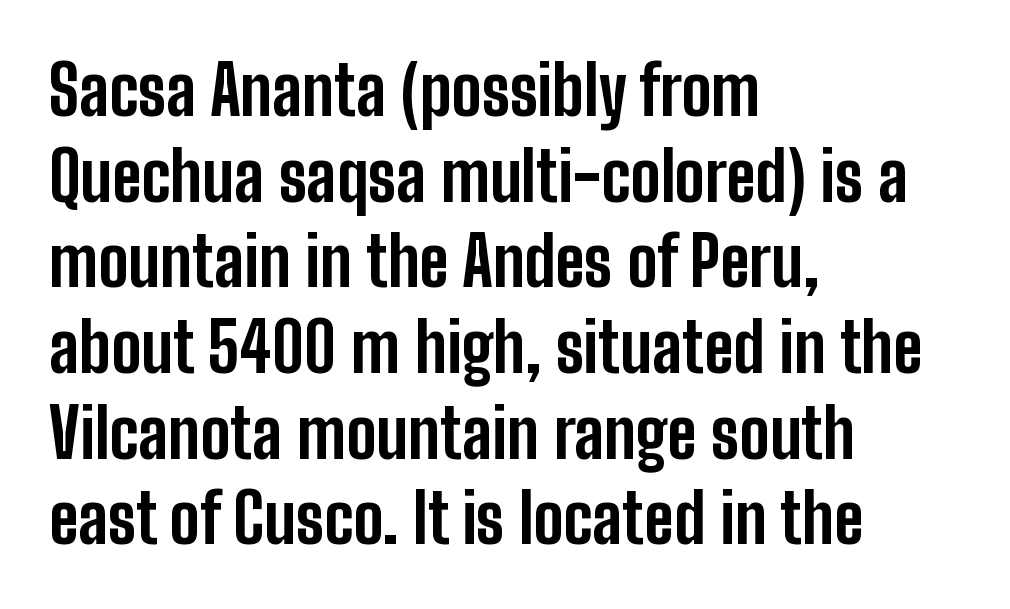
{"serif": "no", "italic": "no", "bold": "yes", "weight": "bold", "width": "condensed", "stroke_contrast": "low", "x_height": "medium", "monospaced": "no", "underline": "no", "align": "left", "line_spacing": "normal", "line_spacing_ratio": 1.26, "letter_spacing": "normal", "letter_spacing_em": 0.0, "glyph_px": 68}
